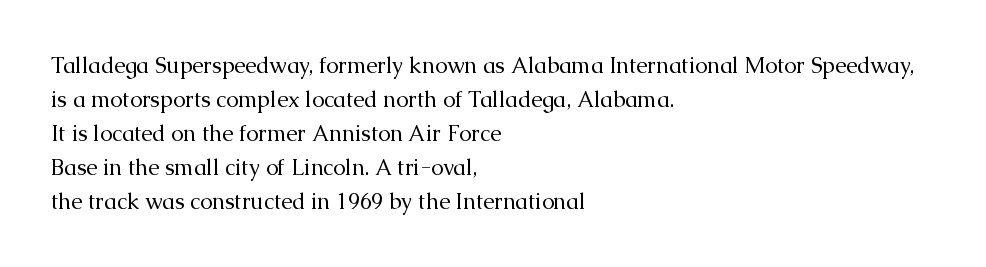
The image shows 22 px text type, upright; set left-aligned, normal line spacing (1.54x), normal letter spacing, not underlined.
